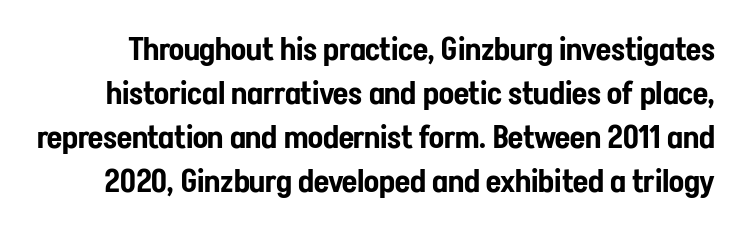
The tracking reads as untouched default to a designer's eye. The designer went with a sans here, leaving each stem footless. This is roman type, the default non-slanted kind. The foot of each line stays bare and open. A typesetter would call this proportional, since set widths differ per character.
